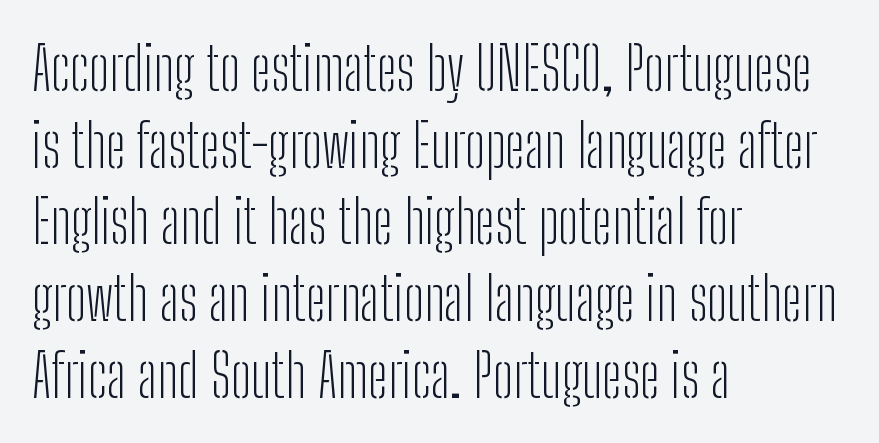
The image shows 59 px light, condensed sans-serif type, upright; set left-aligned, normal line spacing (1.3x), normal letter spacing, not underlined; low stroke contrast and a medium x-height.
